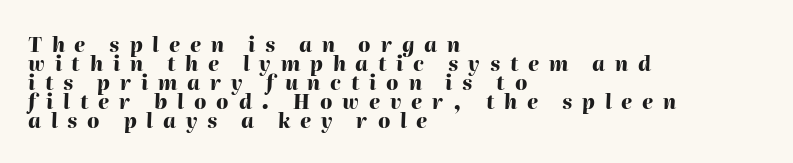
Q: Is the text bold? A: Yes.
Q: Is the text italic (slanted)? A: Yes, it leans right by about 2 degrees.
Q: Is the text underlined? A: No.
Q: How is the paragraph aligned? A: Left-aligned.
Q: Is the spacing between letters normal or unusually wide? A: Unusually wide.
Q: Is the spacing between lines tight, normal or loose? A: Tight.
